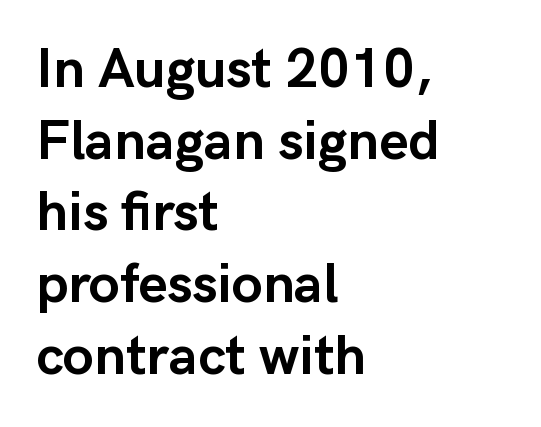
{"serif": "no", "italic": "no", "bold": "yes", "weight": "semibold", "width": "normal", "stroke_contrast": "low", "x_height": "medium", "monospaced": "no", "underline": "no", "align": "left", "line_spacing": "normal", "line_spacing_ratio": 1.28, "letter_spacing": "normal", "letter_spacing_em": 0.0, "glyph_px": 56}
